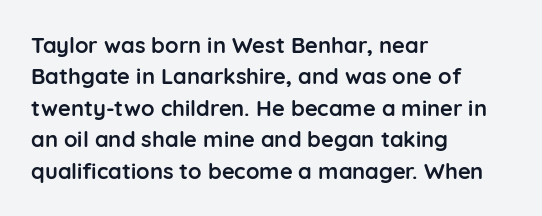
The vertical gap from one line to the next is medium. Bold? Absolutely — the strokes are thick and heavy. Plain, unruled lines of type. The ragged edge is on the right, which tells us the setting is flush left.
